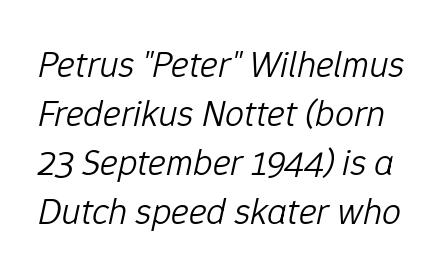
The image shows 38 px light type, italic (leaning right); set normal line spacing (1.29x), normal letter spacing, not underlined; low stroke contrast and a medium x-height.
